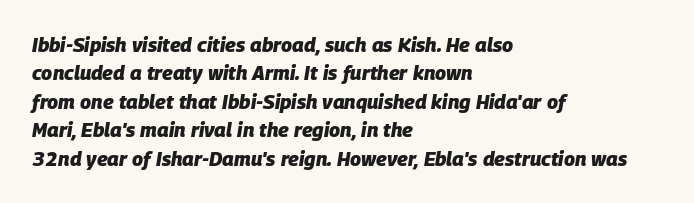
{"italic": "yes", "lean": "right", "slant_degrees": 9, "bold": "yes", "underline": "no", "align": "left", "line_spacing": "normal", "line_spacing_ratio": 1.42, "letter_spacing": "normal", "letter_spacing_em": 0.0, "glyph_px": 20}
